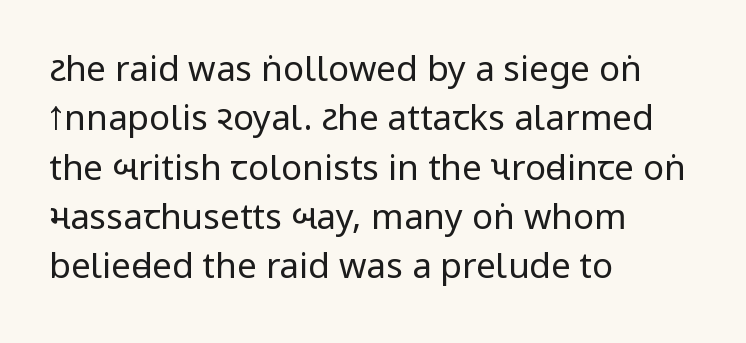
The image shows 35 px regular-weight, condensed sans-serif type, upright; set left-aligned, normal line spacing (1.41x), normal letter spacing, not underlined; low stroke contrast.
